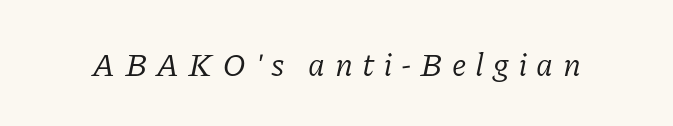
{"serif": "yes", "italic": "yes", "lean": "right", "slant_degrees": 11, "bold": "no", "weight": "regular", "width": "normal", "stroke_contrast": "low", "x_height": "medium", "monospaced": "no", "underline": "no", "letter_spacing": "wide", "letter_spacing_em": 0.28, "glyph_px": 32}
